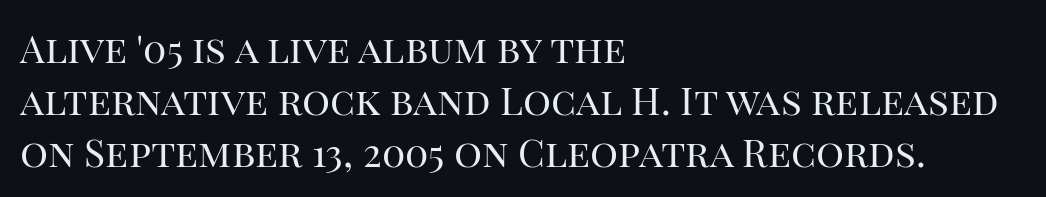
{"serif": "yes", "italic": "no", "bold": "no", "weight": "regular", "width": "normal", "stroke_contrast": "high", "x_height": "large", "monospaced": "no", "underline": "no", "align": "left", "line_spacing": "normal", "line_spacing_ratio": 1.33, "letter_spacing": "normal", "letter_spacing_em": 0.0, "glyph_px": 39}
